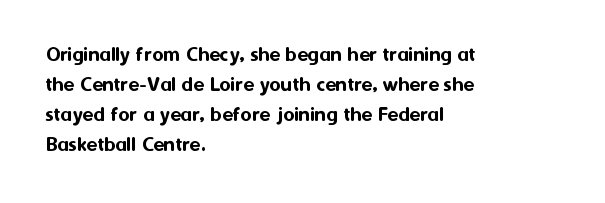
Decoration check: the copy has no underline. A roman cut, with each character standing at attention. The line-height multiplier appears to be the usual default. In CSS terms this would be text-align: left. Words appear dense and cohesive because spacing is normal.
